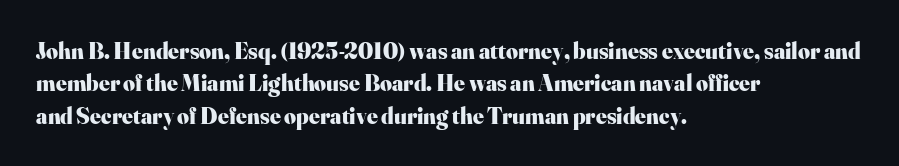
Q: Is the text bold? A: Yes.
Q: Is the text italic (slanted)? A: No, it is upright.
Q: Is the text underlined? A: No.
Q: How is the paragraph aligned? A: Left-aligned.
Q: Is the spacing between letters normal or unusually wide? A: Normal.
Q: Is the spacing between lines tight, normal or loose? A: Normal.
